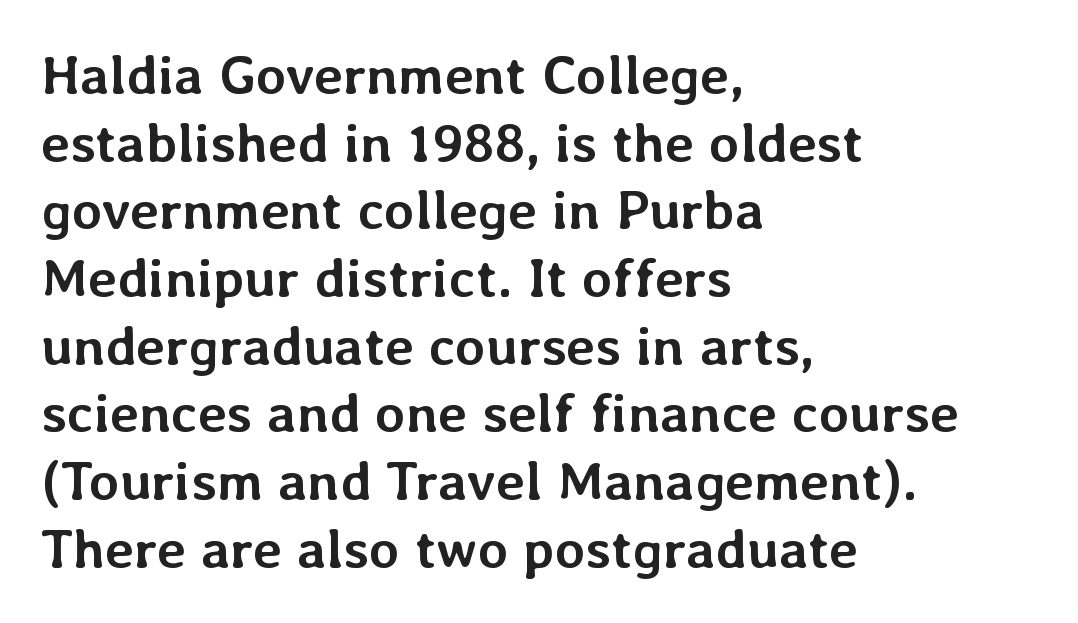
Q: Is the text bold? A: Yes.
Q: Is the text italic (slanted)? A: No, it is upright.
Q: Is the text underlined? A: No.
Q: How is the paragraph aligned? A: Left-aligned.
Q: Is the spacing between letters normal or unusually wide? A: Normal.
Q: Width (condensed, normal, or wide)? A: Normal.
Q: Stroke contrast? A: Low.
Q: x-height? A: Medium.
Q: Monospaced? A: No.
